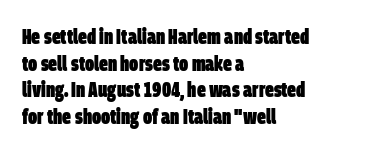
The letterforms sit shoulder to shoulder at normal distance. Bare-footed words on every line. The letters are bold, with thick, heavy strokes. Horizontal alignment here is leftward, the default for most running prose.
